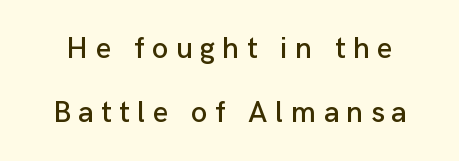
Q: Is the text italic (slanted)? A: No, it is upright.
Q: Is the typeface a serif or a sans-serif typeface? A: Sans-serif.
Q: Is the text underlined? A: No.
Q: Is the spacing between letters normal or unusually wide? A: Unusually wide.
Q: Is the spacing between lines tight, normal or loose? A: Loose.
Q: Width (condensed, normal, or wide)? A: Normal.
Q: Stroke contrast? A: Low.
Q: x-height? A: Medium.
Q: Monospaced? A: No.
